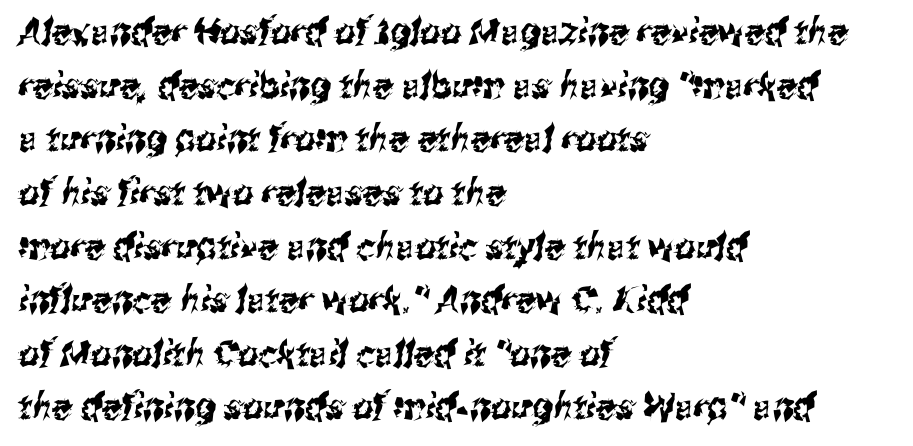
The image shows 36 px condensed sans-serif type; set left-aligned, normal line spacing (1.49x), normal letter spacing, not underlined; medium stroke contrast and a medium x-height.
